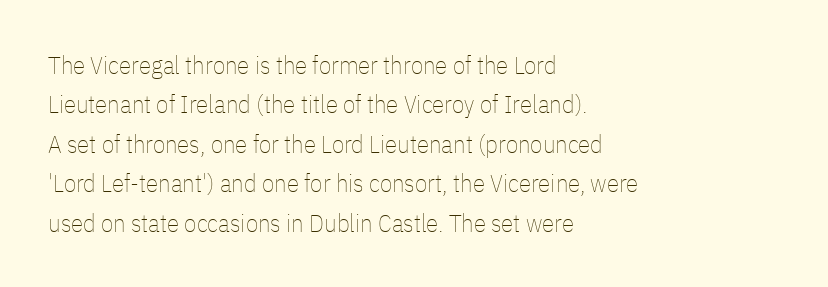
{"italic": "no", "bold": "no", "underline": "no", "align": "left", "line_spacing": "normal", "line_spacing_ratio": 1.58, "letter_spacing": "normal", "letter_spacing_em": 0.0, "glyph_px": 25}
